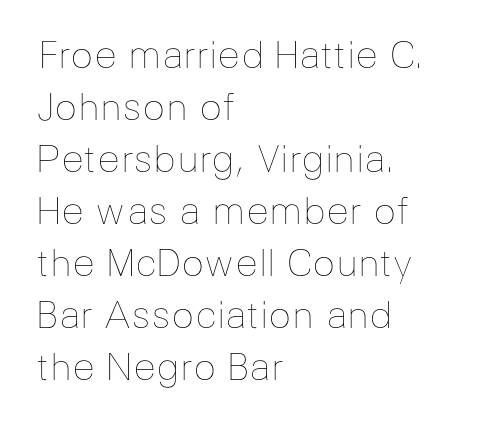
Nothing unusual about the tracking: characters are spaced as the font intends. Do the letters lean? They stand straight. This sample is left-justified, so line endings fall wherever the words run out. The passage shown is not underscored anywhere.
